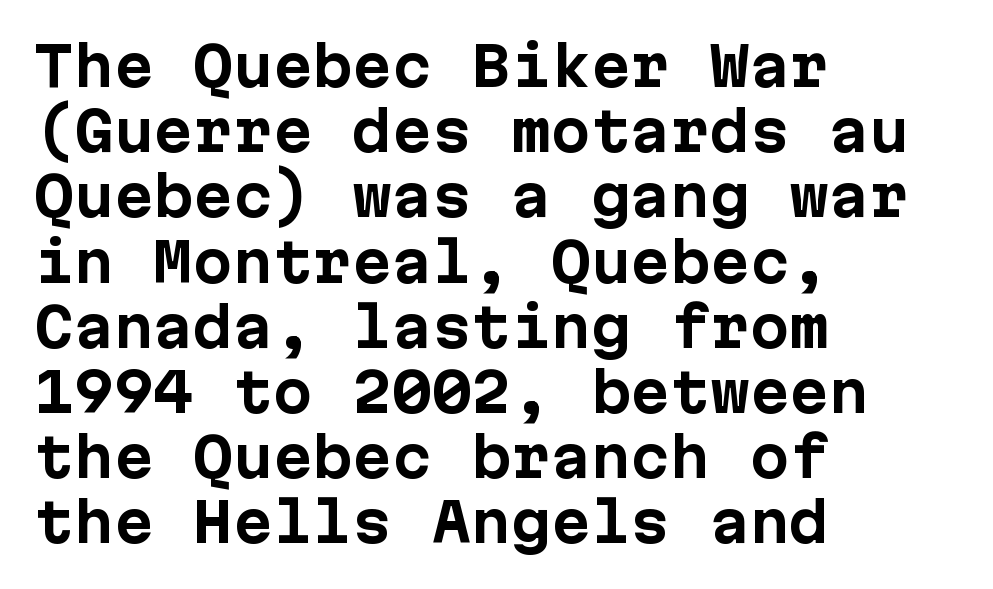
{"serif": "no", "italic": "no", "bold": "yes", "weight": "bold", "width": "normal", "stroke_contrast": "low", "x_height": "medium", "monospaced": "yes", "underline": "no", "align": "left", "line_spacing_ratio": 1.23, "letter_spacing": "normal", "letter_spacing_em": 0.0, "glyph_px": 53}
